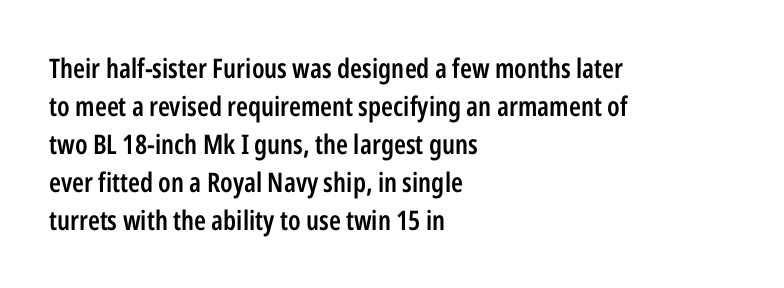
Q: Is the text bold? A: Semi-bold.
Q: Is the text italic (slanted)? A: No, it is upright.
Q: Is the text underlined? A: No.
Q: How is the paragraph aligned? A: Left-aligned.
Q: Is the spacing between letters normal or unusually wide? A: Normal.
Q: Is the spacing between lines tight, normal or loose? A: Normal.
